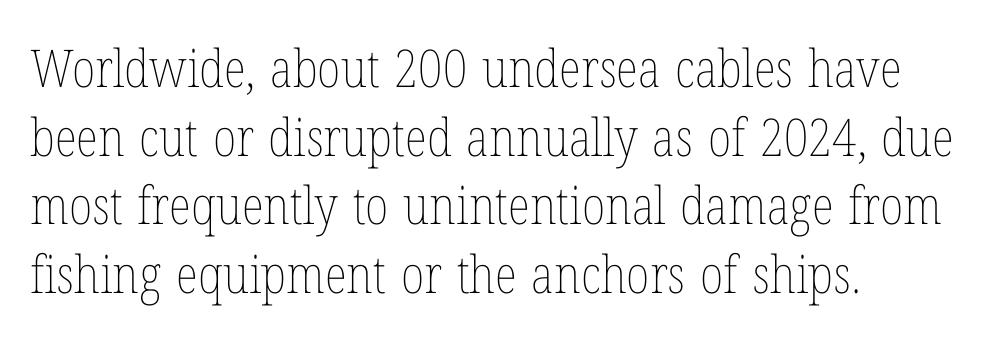
{"italic": "no", "bold": "no", "weight": "thin", "width": "condensed", "stroke_contrast": "low", "x_height": "medium", "monospaced": "no", "underline": "no", "align": "left", "line_spacing": "normal", "line_spacing_ratio": 1.32, "letter_spacing": "normal", "letter_spacing_em": 0.0, "glyph_px": 52}
